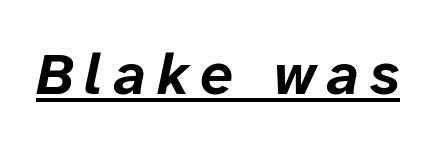
{"italic": "yes", "lean": "right", "slant_degrees": 12, "bold": "yes", "weight": "bold", "width": "normal", "stroke_contrast": "low", "x_height": "medium", "monospaced": "no", "underline": "yes", "glyph_px": 58}
